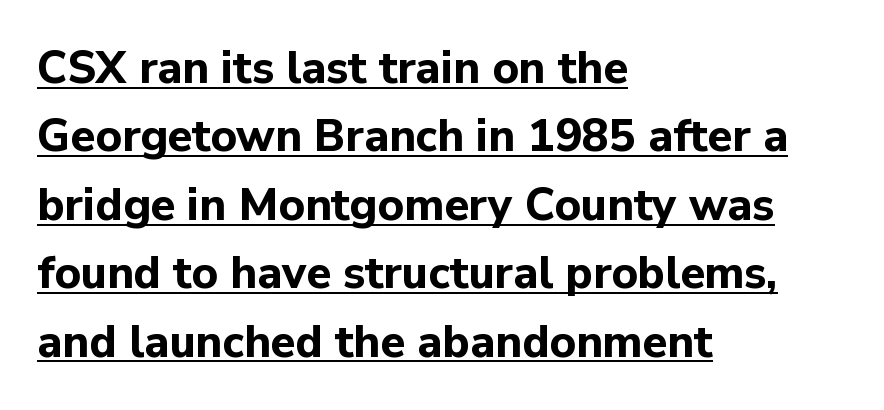
The image shows 45 px bold sans-serif type, upright; set left-aligned, normal line spacing (1.52x), normal letter spacing, underlined; low stroke contrast and a medium x-height.
